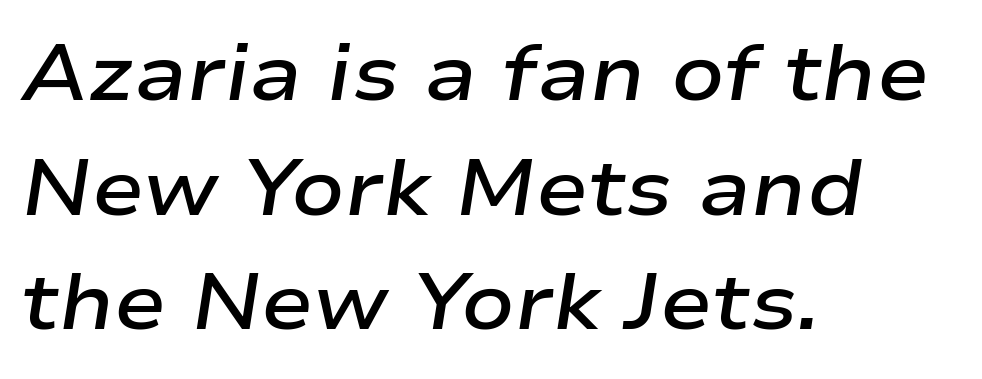
{"italic": "yes", "lean": "right", "slant_degrees": 9, "bold": "semi", "weight": "semibold", "width": "wide", "stroke_contrast": "low", "x_height": "medium", "monospaced": "no", "underline": "no", "align": "left", "line_spacing": "normal", "line_spacing_ratio": 1.47, "letter_spacing": "normal", "letter_spacing_em": 0.0, "glyph_px": 78}
